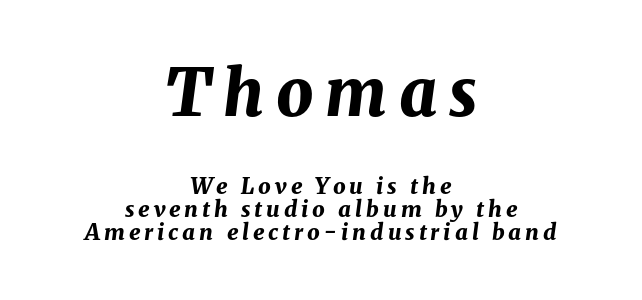
The image shows 65 px bold type, italic (leaning right); set centered, tight line spacing (1.05x), not underlined; the first (top) block is 2.95x larger; medium stroke contrast and a medium x-height.
